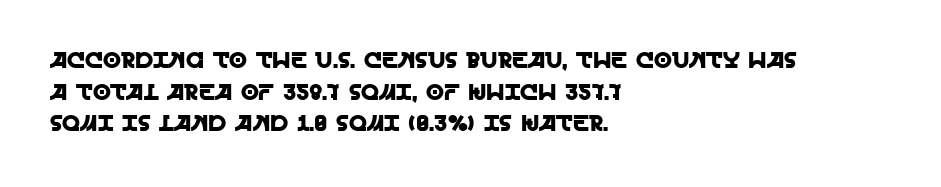
The letterforms sit shoulder to shoulder at normal distance. The paragraph has a hard left edge and a soft right edge. A clean baseline with only descenders dipping below it. No italicization has been applied; the sample stays upright.
